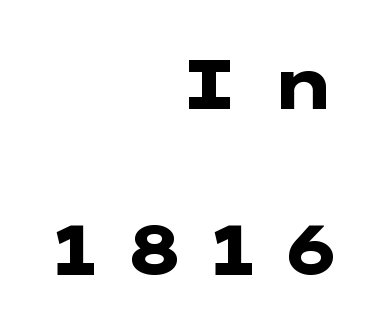
Look at the tracking — it's clearly loosened, letters drifting apart. Quick note: not italic, upright. Airy leading. Plenty of ink on the page — the face is bold.
